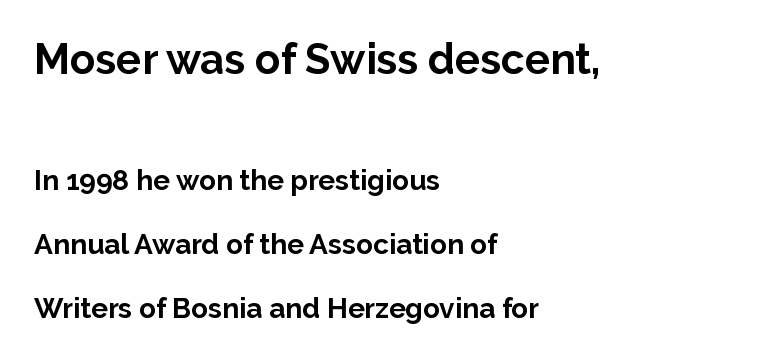
Q: Is the text bold? A: Yes.
Q: Is the text italic (slanted)? A: No, it is upright.
Q: Is the typeface a serif or a sans-serif typeface? A: Sans-serif.
Q: Is the text underlined? A: No.
Q: How is the paragraph aligned? A: Left-aligned.
Q: Is the spacing between letters normal or unusually wide? A: Normal.
Q: Is the spacing between lines tight, normal or loose? A: Loose.
Q: Which block of text is set in a larger size, the first (top) or the second (bottom)? A: The first (top) one.
Q: Width (condensed, normal, or wide)? A: Normal.
Q: Stroke contrast? A: Low.
Q: x-height? A: Medium.
Q: Monospaced? A: No.
